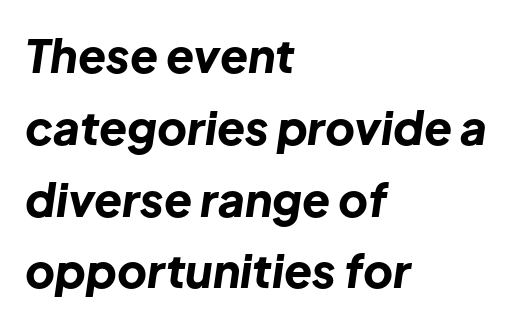
The image shows 46 px bold type, italic (leaning right); set left-aligned, normal line spacing (1.56x), normal letter spacing, not underlined; low stroke contrast and a medium x-height.
